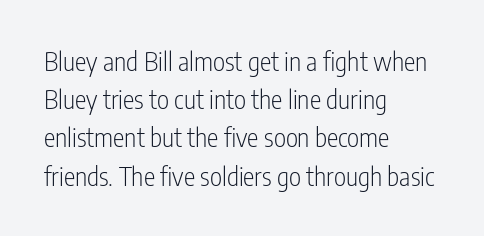
The vertical gap from one line to the next is medium. Quick note: underline off. The characters are drawn with everyday or finer stroke widths. A typesetter would mark this as roman, not italic. Caption: multi-line text, flush left, ragged right.
